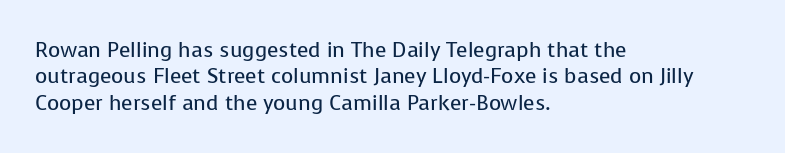
The rendering uses a moderate line-height, typical for paragraphs. Only glyphs here, with clear space below each row. The passage is arranged the way most books set body copy — flush left. Spacing between characters is what you'd get straight out of the box.
